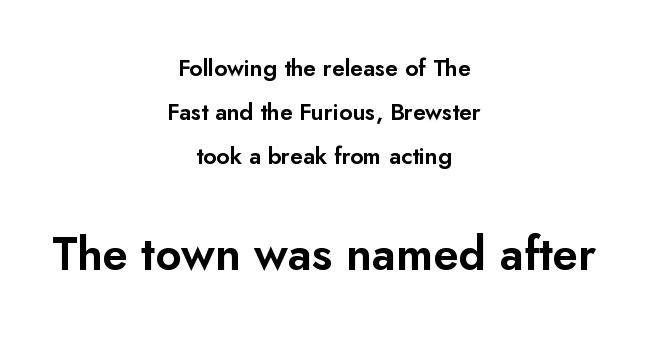
The image shows 46 px sans-serif type, upright; set centered, loose line spacing (1.92x), normal letter spacing, not underlined; the second (bottom) block is 2.0x larger; low stroke contrast and a small x-height.
